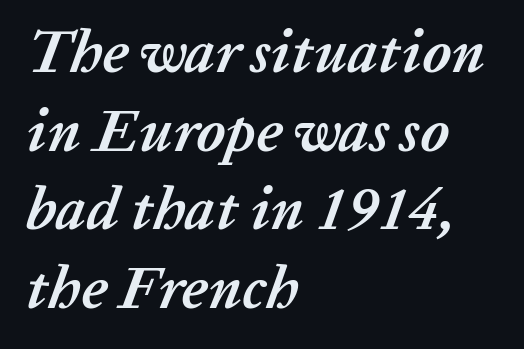
The foot of each line stays bare and open. A classic flush-left, rag-right setting is used for this passage. Proportional: the letters do not fall into vertical columns. The leading is moderate, giving the passage an even texture.
